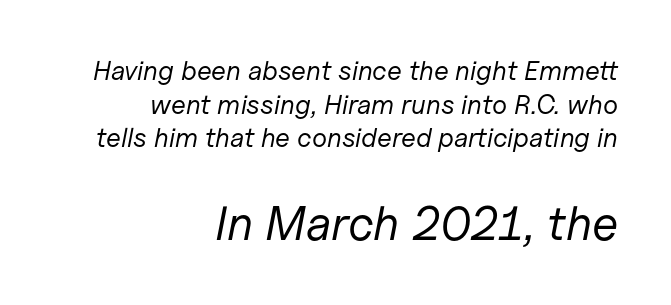
Q: Is the text bold? A: No.
Q: Is the text italic (slanted)? A: Yes, it leans right by about 11 degrees.
Q: Is the text underlined? A: No.
Q: How is the paragraph aligned? A: Right-aligned.
Q: Is the spacing between letters normal or unusually wide? A: Normal.
Q: Is the spacing between lines tight, normal or loose? A: Normal.
Q: Which block of text is set in a larger size, the first (top) or the second (bottom)? A: The second (bottom) one.
Q: Width (condensed, normal, or wide)? A: Normal.
Q: Stroke contrast? A: Low.
Q: x-height? A: Medium.
Q: Monospaced? A: No.
